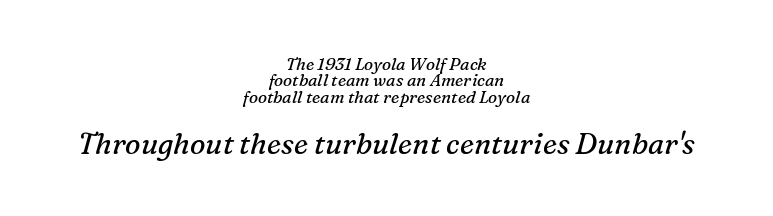
Q: Is the text bold? A: No.
Q: Is the text italic (slanted)? A: Yes, it leans right by about 16 degrees.
Q: Is the typeface a serif or a sans-serif typeface? A: Serif.
Q: Is the text underlined? A: No.
Q: How is the paragraph aligned? A: Centered.
Q: Is the spacing between letters normal or unusually wide? A: Normal.
Q: Is the spacing between lines tight, normal or loose? A: Tight.
Q: Which block of text is set in a larger size, the first (top) or the second (bottom)? A: The second (bottom) one.
Q: Width (condensed, normal, or wide)? A: Normal.
Q: Stroke contrast? A: Medium.
Q: x-height? A: Medium.
Q: Monospaced? A: No.
